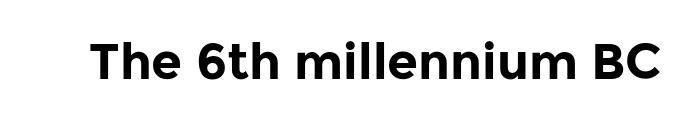
{"serif": "no", "italic": "no", "bold": "yes", "weight": "bold", "width": "normal", "stroke_contrast": "low", "x_height": "medium", "monospaced": "no", "underline": "no", "letter_spacing": "normal", "letter_spacing_em": 0.0, "glyph_px": 50}
